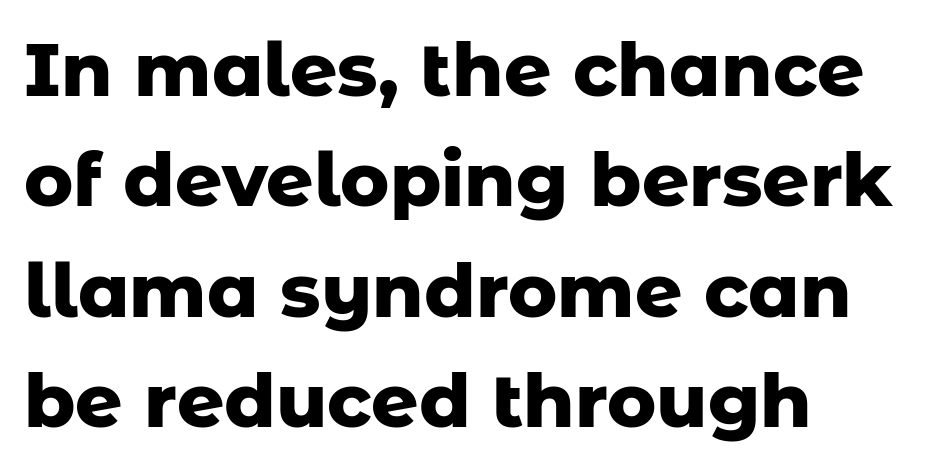
Q: Is the text bold? A: Yes.
Q: Is the text italic (slanted)? A: No, it is upright.
Q: Is the typeface a serif or a sans-serif typeface? A: Sans-serif.
Q: Is the text underlined? A: No.
Q: How is the paragraph aligned? A: Left-aligned.
Q: Is the spacing between letters normal or unusually wide? A: Normal.
Q: Is the spacing between lines tight, normal or loose? A: Normal.
Q: Width (condensed, normal, or wide)? A: Normal.
Q: Stroke contrast? A: Low.
Q: x-height? A: Medium.
Q: Monospaced? A: No.
